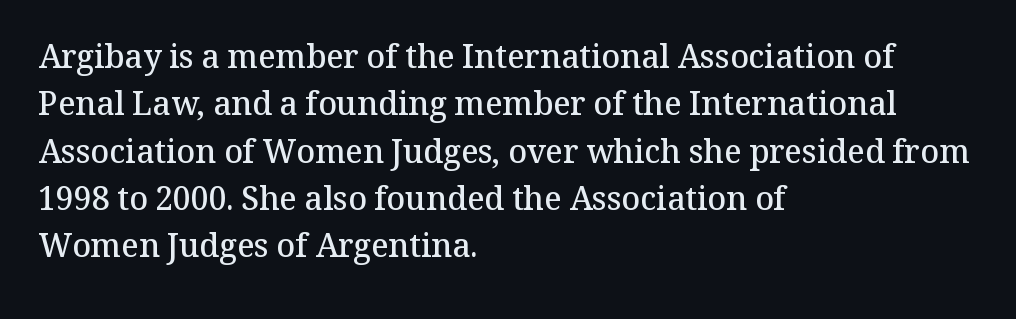
Q: Is the text bold? A: Semi-bold.
Q: Is the text italic (slanted)? A: No, it is upright.
Q: Is the typeface a serif or a sans-serif typeface? A: Serif.
Q: Is the text underlined? A: No.
Q: How is the paragraph aligned? A: Left-aligned.
Q: Is the spacing between letters normal or unusually wide? A: Normal.
Q: Is the spacing between lines tight, normal or loose? A: Normal.
Q: Width (condensed, normal, or wide)? A: Normal.
Q: Stroke contrast? A: Medium.
Q: x-height? A: Medium.
Q: Monospaced? A: No.
